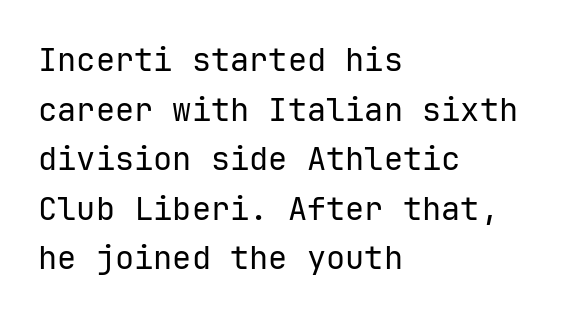
{"serif": "no", "italic": "no", "bold": "no", "weight": "regular", "width": "normal", "stroke_contrast": "low", "x_height": "medium", "monospaced": "yes", "underline": "no", "align": "left", "line_spacing": "normal", "line_spacing_ratio": 1.55, "letter_spacing": "normal", "letter_spacing_em": 0.0, "glyph_px": 32}
